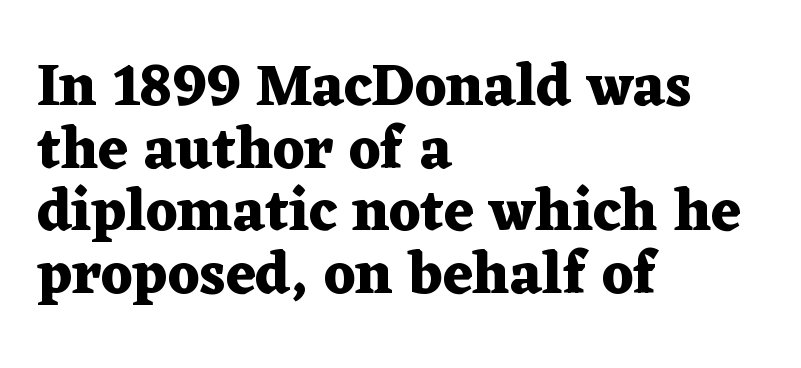
The image shows 59 px heavy, wide serif type, upright; set left-aligned, tight line spacing (1.06x), normal letter spacing, not underlined; medium stroke contrast and a medium x-height.
